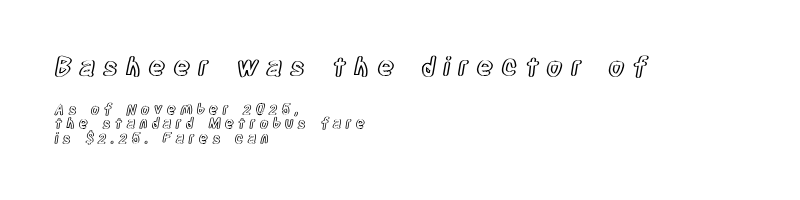
The image shows 26 px text type; set left-aligned, tight line spacing (1.04x), unusually wide letter spacing (+0.3 em), not underlined; the first (top) block is 1.86x larger.
